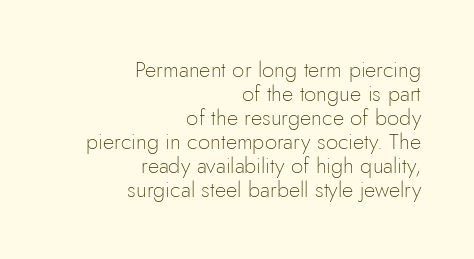
Q: Is the text bold? A: No.
Q: Is the text italic (slanted)? A: No, it is upright.
Q: Is the text underlined? A: No.
Q: How is the paragraph aligned? A: Right-aligned.
Q: Is the spacing between letters normal or unusually wide? A: Normal.
Q: Is the spacing between lines tight, normal or loose? A: Tight.
